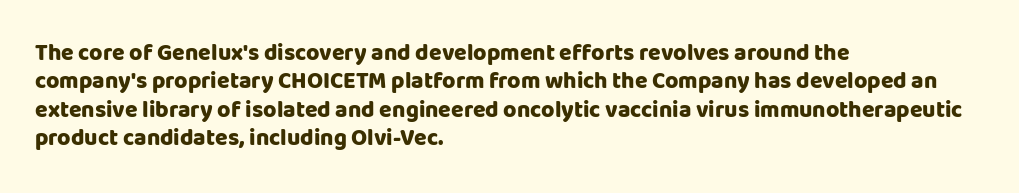
{"italic": "no", "bold": "yes", "underline": "no", "align": "left", "line_spacing_ratio": 1.23, "letter_spacing": "normal", "letter_spacing_em": 0.0, "glyph_px": 23}
